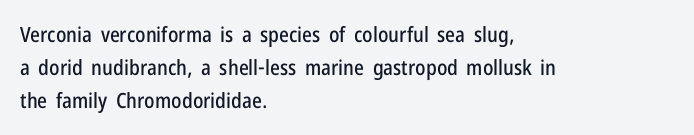
Q: Is the text italic (slanted)? A: No, it is upright.
Q: Is the text underlined? A: No.
Q: How is the paragraph aligned? A: Left-aligned.
Q: Is the spacing between letters normal or unusually wide? A: Normal.
Q: Is the spacing between lines tight, normal or loose? A: Normal.
